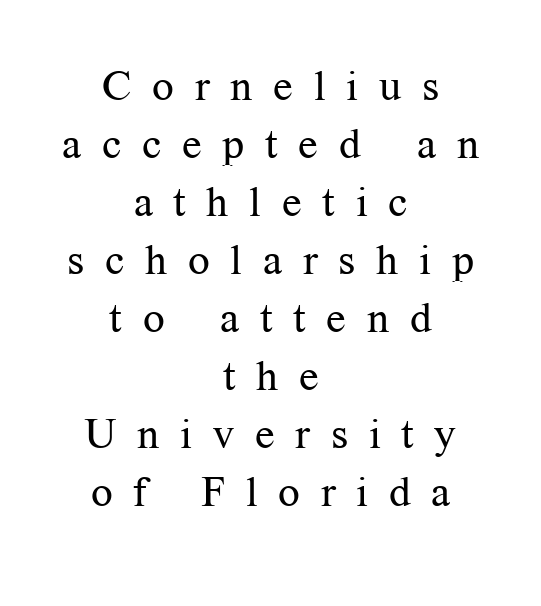
The vertical gap from one line to the next is medium. Unmarked baselines from the first word to the last. Is this a heavy cut? Hardly; it is regular or lighter. The passage shown is typed in a proportional face where columns would drift. Every row of glyphs is offset so its center matches the block's center.
